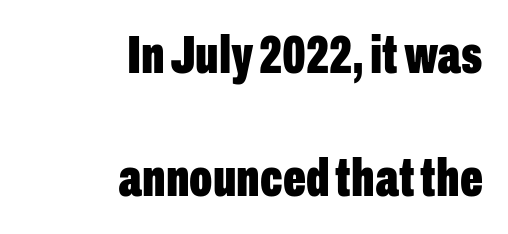
Q: Is the text bold? A: Yes.
Q: Is the text italic (slanted)? A: No, it is upright.
Q: Is the typeface a serif or a sans-serif typeface? A: Sans-serif.
Q: Is the text underlined? A: No.
Q: How is the paragraph aligned? A: Right-aligned.
Q: Is the spacing between letters normal or unusually wide? A: Normal.
Q: Is the spacing between lines tight, normal or loose? A: Loose.
Q: Width (condensed, normal, or wide)? A: Condensed.
Q: Stroke contrast? A: Low.
Q: x-height? A: Medium.
Q: Monospaced? A: No.
